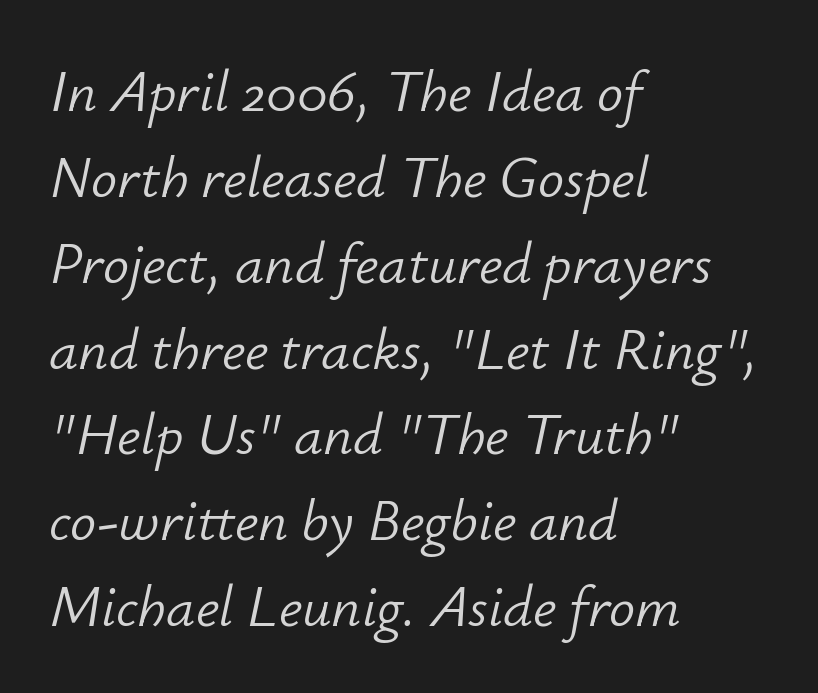
The image shows 58 px light type, italic (leaning right); set left-aligned, normal line spacing (1.48x), normal letter spacing, not underlined; low stroke contrast and a small x-height.
